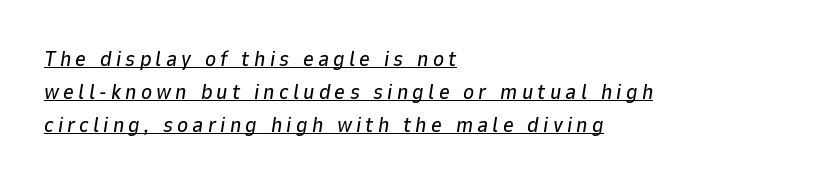
Q: Is the text italic (slanted)? A: Yes, it leans right by about 9 degrees.
Q: Is the text underlined? A: Yes.
Q: How is the paragraph aligned? A: Left-aligned.
Q: Is the spacing between letters normal or unusually wide? A: Unusually wide.
Q: Is the spacing between lines tight, normal or loose? A: Normal.
